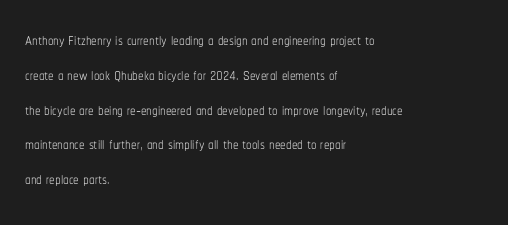
The image shows 22 px text type, upright; set left-aligned, normal line spacing (1.58x), normal letter spacing, not underlined.
